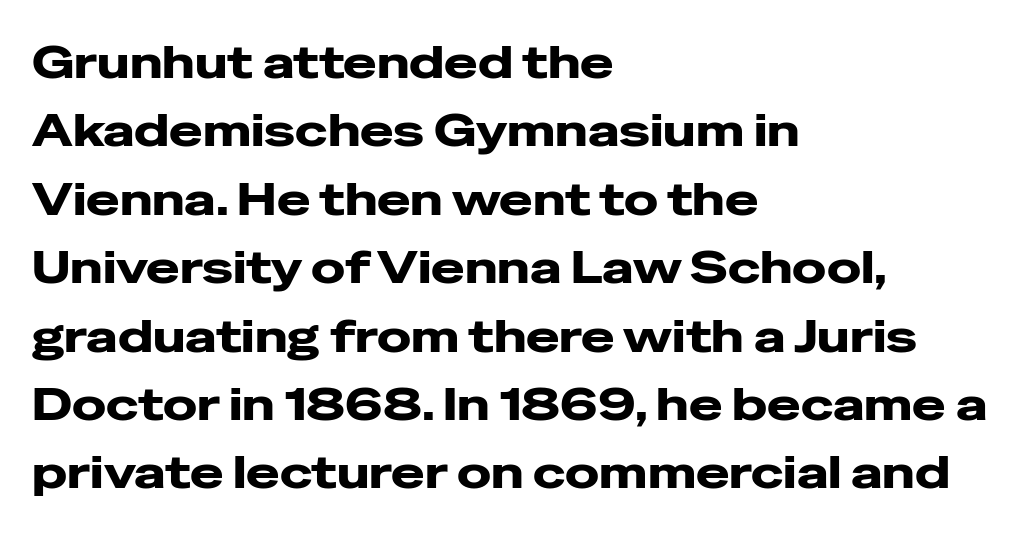
Evenly set lines give the paragraph a standard silhouette. Notice how thick the strokes are: this is what a full bold looks like. The space beneath each line is pristine and unruled. Does the type have serifs? No, each stem ends abruptly. A typesetter would call this proportional, since set widths differ per character. Teacher's note: observe the even left margin — that is flush-left alignment.
